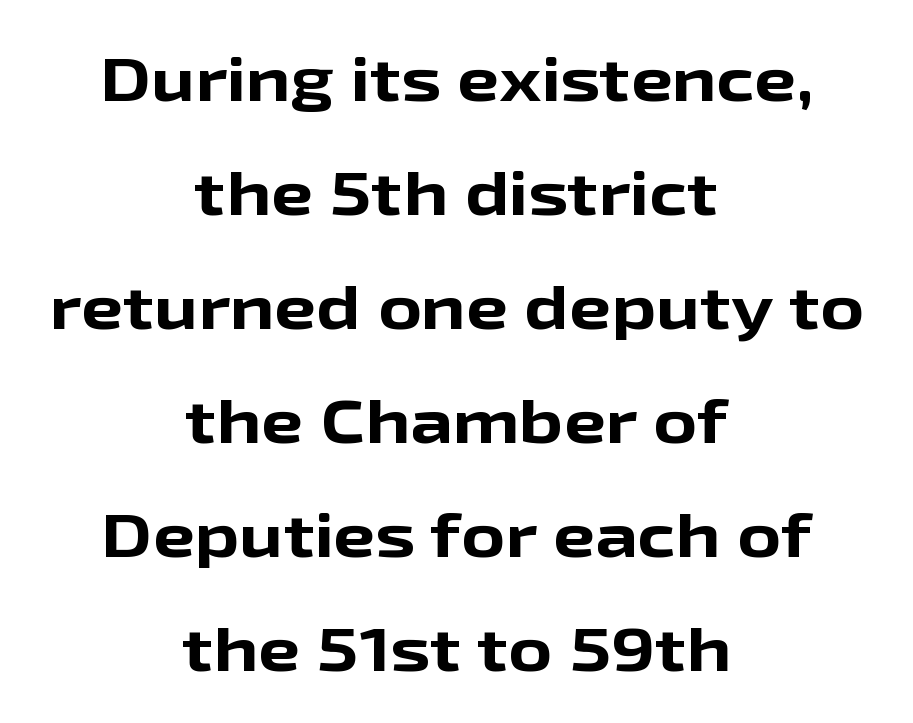
Q: Is the text bold? A: Yes.
Q: Is the text italic (slanted)? A: No, it is upright.
Q: Is the typeface a serif or a sans-serif typeface? A: Sans-serif.
Q: Is the text underlined? A: No.
Q: How is the paragraph aligned? A: Centered.
Q: Is the spacing between letters normal or unusually wide? A: Normal.
Q: Is the spacing between lines tight, normal or loose? A: Loose.
Q: Width (condensed, normal, or wide)? A: Wide.
Q: Stroke contrast? A: Low.
Q: x-height? A: Medium.
Q: Monospaced? A: No.
